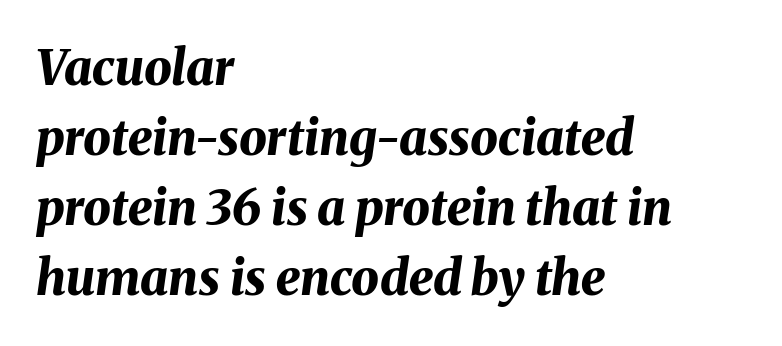
Q: Is the text bold? A: Yes.
Q: Is the text italic (slanted)? A: Yes, it leans right by about 8 degrees.
Q: Is the text underlined? A: No.
Q: How is the paragraph aligned? A: Left-aligned.
Q: Is the spacing between letters normal or unusually wide? A: Normal.
Q: Is the spacing between lines tight, normal or loose? A: Normal.
Q: Width (condensed, normal, or wide)? A: Normal.
Q: Stroke contrast? A: Medium.
Q: x-height? A: Medium.
Q: Monospaced? A: No.
